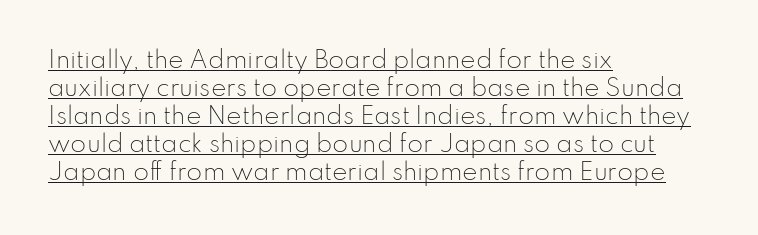
Q: Is the text bold? A: No.
Q: Is the text italic (slanted)? A: No, it is upright.
Q: Is the text underlined? A: Yes.
Q: How is the paragraph aligned? A: Left-aligned.
Q: Is the spacing between letters normal or unusually wide? A: Normal.
